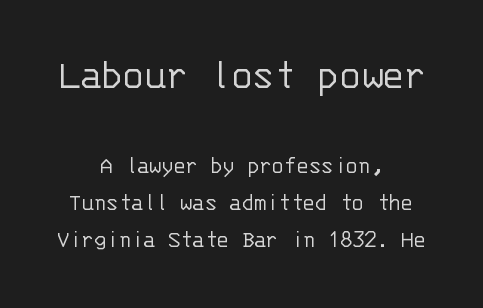
Q: Is the text bold? A: No.
Q: Is the text italic (slanted)? A: No, it is upright.
Q: Is the typeface a serif or a sans-serif typeface? A: Sans-serif.
Q: Is the text underlined? A: No.
Q: How is the paragraph aligned? A: Centered.
Q: Is the spacing between letters normal or unusually wide? A: Normal.
Q: Is the spacing between lines tight, normal or loose? A: Normal.
Q: Which block of text is set in a larger size, the first (top) or the second (bottom)? A: The first (top) one.
Q: Width (condensed, normal, or wide)? A: Normal.
Q: Stroke contrast? A: Low.
Q: x-height? A: Large.
Q: Monospaced? A: Yes.
